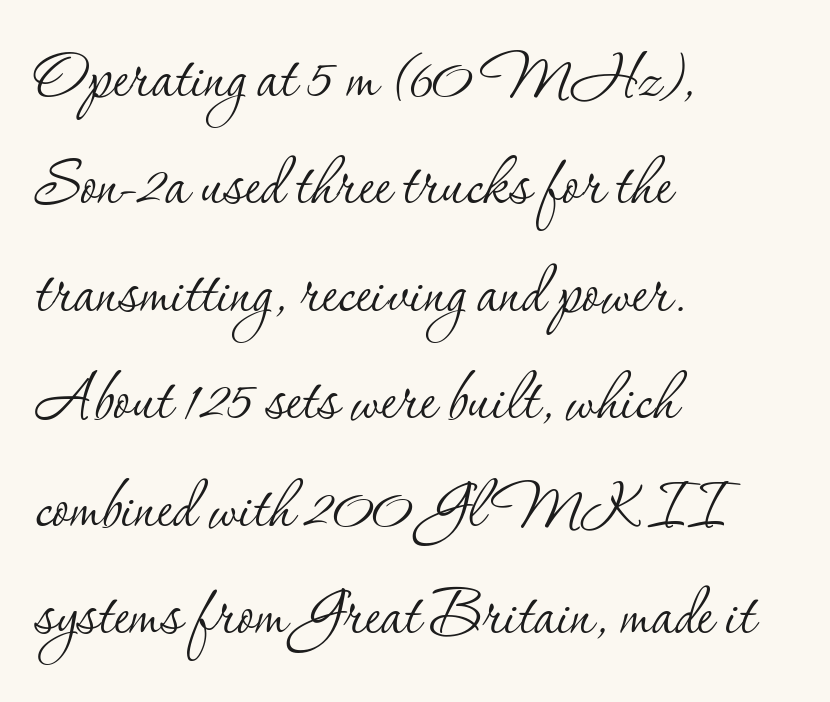
Each letter keeps its own natural width here, so spacing adapts to shape. Compared with typical paragraphs, the rows here are spaced about the same. Examine the stroke ends and you'll spot serifs. Quick note: underline off. Is the letter spacing exaggerated? No — it looks like the ordinary default.
